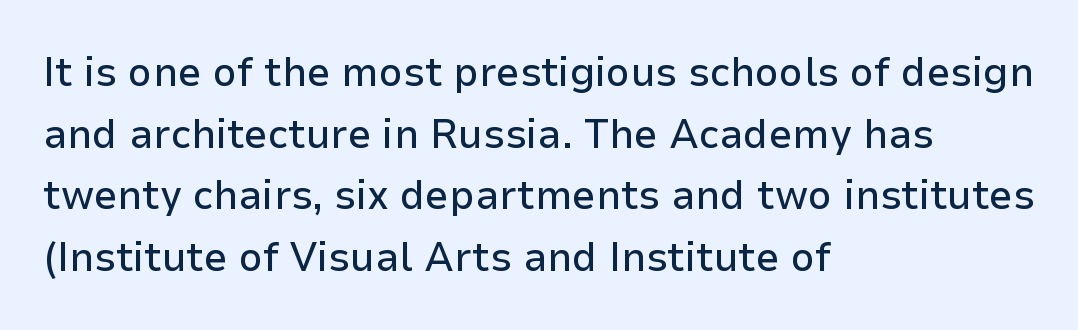
Every character sits straight up, as roman type does. In terms of letterform style, serifs are entirely absent. Where is the straight margin? On the left. Baseline-to-baseline distance is the conventional proportion of letter height. Looks like regular typesetting: each glyph gets only the width it needs.
